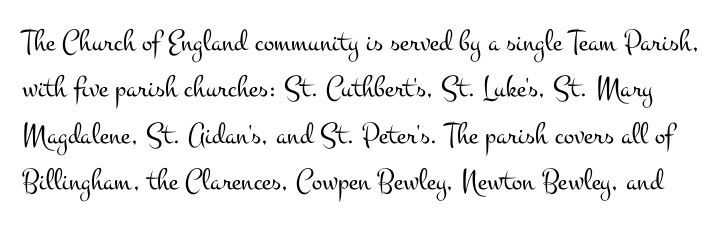
Varying glyph widths throughout — classic text-font behaviour. The tracking reads as untouched default to a designer's eye. Anything drawn beneath the words? Only blank space. Honestly, the row spacing looks completely unremarkable. No heavy texture on the line: the type isn't bold.
